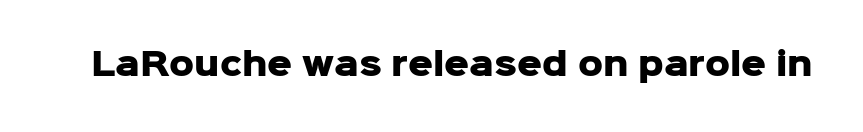
{"serif": "no", "italic": "no", "bold": "yes", "weight": "heavy", "width": "normal", "stroke_contrast": "low", "x_height": "medium", "monospaced": "no", "underline": "no", "letter_spacing": "normal", "letter_spacing_em": 0.0, "glyph_px": 31}
